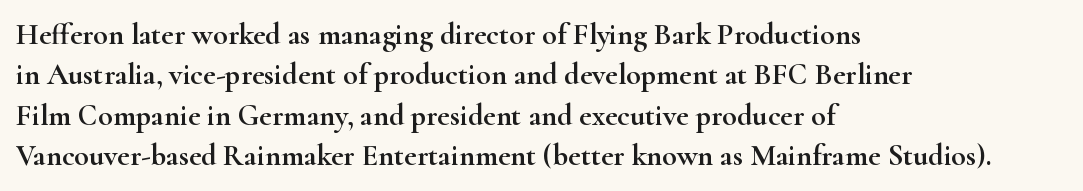
Q: Is the text italic (slanted)? A: No, it is upright.
Q: Is the typeface a serif or a sans-serif typeface? A: Serif.
Q: Is the text underlined? A: No.
Q: How is the paragraph aligned? A: Left-aligned.
Q: Is the spacing between letters normal or unusually wide? A: Normal.
Q: Is the spacing between lines tight, normal or loose? A: Normal.
Q: Width (condensed, normal, or wide)? A: Wide.
Q: Stroke contrast? A: High.
Q: x-height? A: Small.
Q: Monospaced? A: No.
